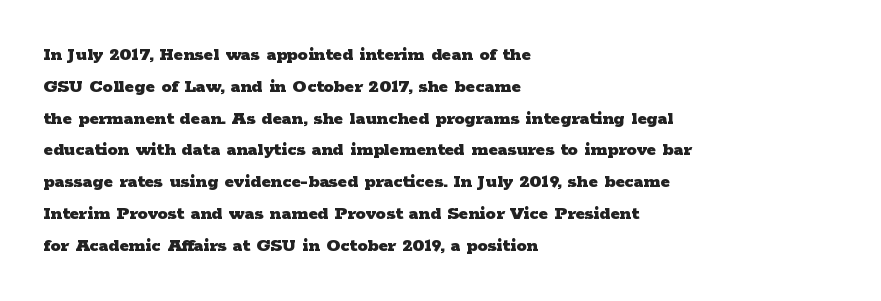
Q: Is the text bold? A: Yes.
Q: Is the text italic (slanted)? A: No, it is upright.
Q: Is the text underlined? A: No.
Q: How is the paragraph aligned? A: Left-aligned.
Q: Is the spacing between letters normal or unusually wide? A: Normal.
Q: Is the spacing between lines tight, normal or loose? A: Normal.
